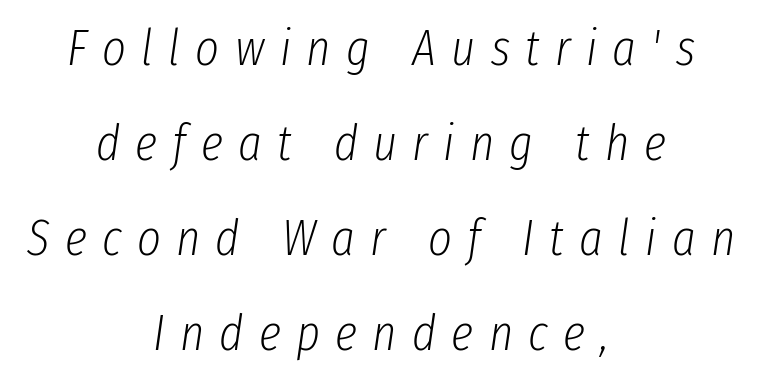
The image shows 51 px light, condensed type, italic (leaning right); set centered, line spacing 1.86x, unusually wide letter spacing (+0.3 em), not underlined; low stroke contrast and a medium x-height.
